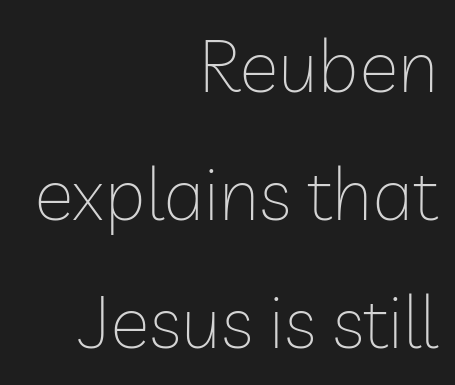
Serif or sans? Sans — the stroke terminals are bare. The specimen omits any rule beneath the text block's lines. One-word summary of the alignment: right. The face used here is proportionally spaced, like ordinary book or web type. Is the letter spacing exaggerated? No — it looks like the ordinary default.
